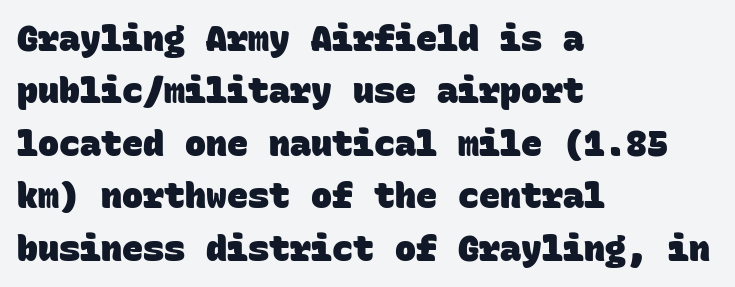
The image shows 35 px heavy sans-serif type, monospaced; set left-aligned, normal line spacing (1.5x), normal letter spacing, not underlined; low stroke contrast and a large x-height.
